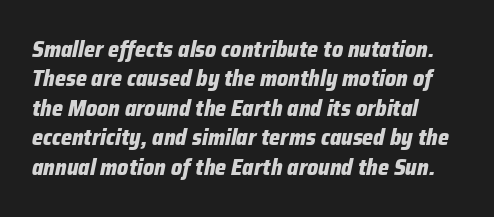
{"italic": "yes", "lean": "right", "slant_degrees": 12, "bold": "yes", "underline": "no", "align": "left", "line_spacing": "normal", "line_spacing_ratio": 1.34, "letter_spacing": "normal", "letter_spacing_em": 0.0, "glyph_px": 22}
